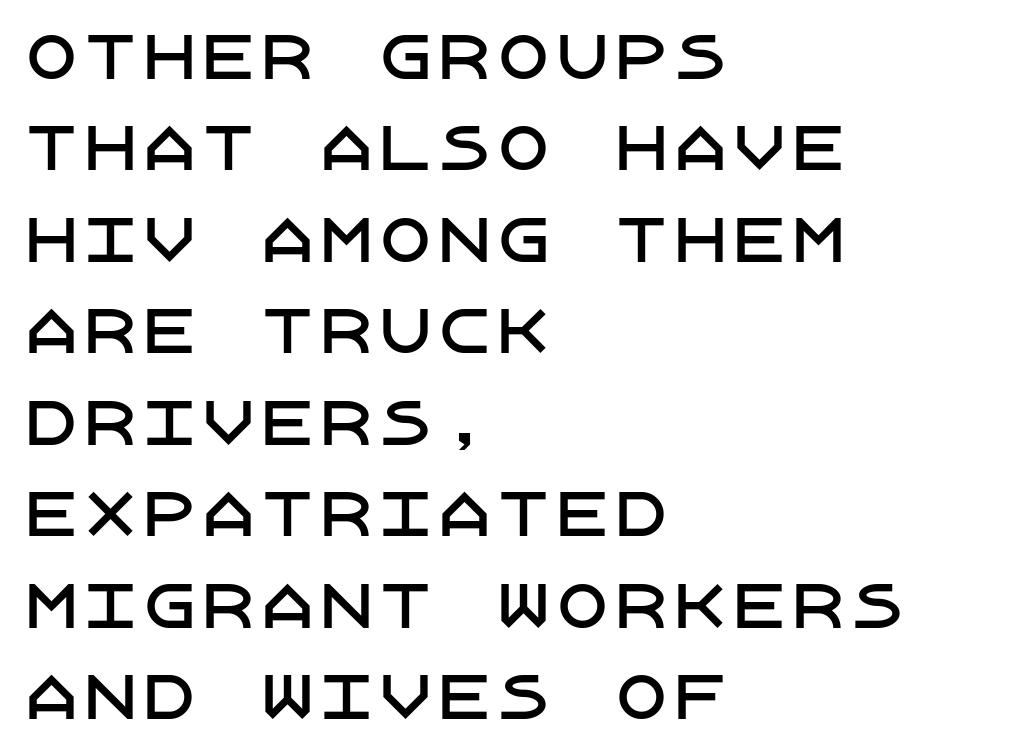
Q: Is the text italic (slanted)? A: No, it is upright.
Q: Is the typeface a serif or a sans-serif typeface? A: Sans-serif.
Q: Is the text underlined? A: No.
Q: How is the paragraph aligned? A: Left-aligned.
Q: Is the spacing between letters normal or unusually wide? A: Normal.
Q: Is the spacing between lines tight, normal or loose? A: Normal.
Q: Width (condensed, normal, or wide)? A: Normal.
Q: Stroke contrast? A: Low.
Q: x-height? A: Large.
